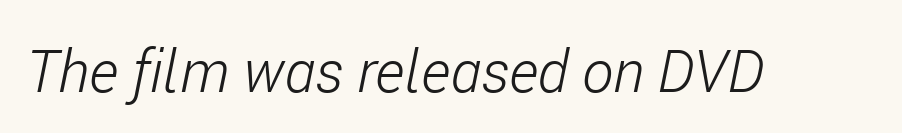
{"italic": "yes", "lean": "right", "slant_degrees": 11, "bold": "no", "weight": "light", "width": "condensed", "stroke_contrast": "low", "x_height": "medium", "monospaced": "no", "underline": "no", "letter_spacing": "normal", "letter_spacing_em": 0.0, "glyph_px": 59}
